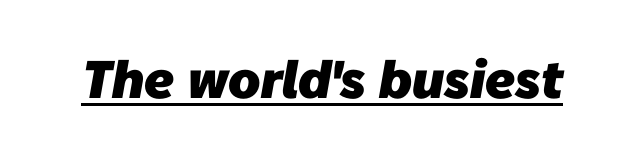
The image shows 53 px heavy sans-serif type; set normal letter spacing, underlined; low stroke contrast and a medium x-height.
